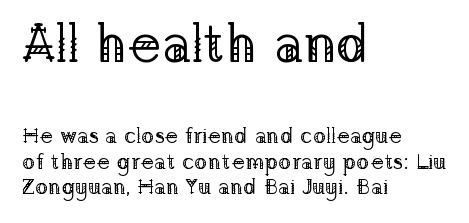
{"serif": "yes", "italic": "no", "bold": "no", "weight": "regular", "width": "normal", "stroke_contrast": "low", "x_height": "medium", "monospaced": "no", "underline": "no", "align": "left", "line_spacing": "tight", "line_spacing_ratio": 1.15, "letter_spacing": "normal", "letter_spacing_em": 0.0, "larger_block": "first", "size_ratio": 2.45, "glyph_px": 54}
